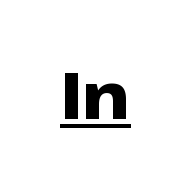
Q: Is the text bold? A: Yes.
Q: Is the text italic (slanted)? A: No, it is upright.
Q: Is the typeface a serif or a sans-serif typeface? A: Sans-serif.
Q: Is the text underlined? A: Yes.
Q: Is the spacing between letters normal or unusually wide? A: Normal.
Q: Width (condensed, normal, or wide)? A: Wide.
Q: Stroke contrast? A: Low.
Q: x-height? A: Medium.
Q: Monospaced? A: No.
